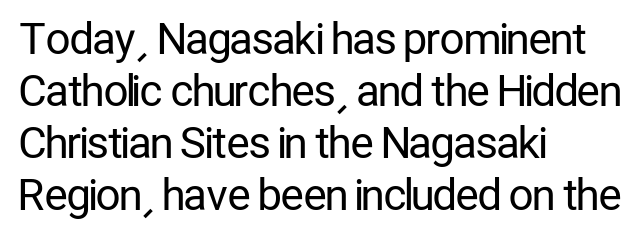
The image shows 43 px regular-weight, condensed sans-serif type, upright; set left-aligned, line spacing 1.21x, normal letter spacing, not underlined; low stroke contrast and a medium x-height.
